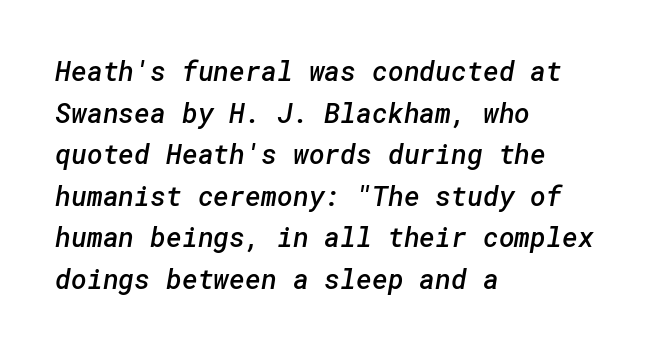
The image shows 27 px text type; set left-aligned, normal line spacing (1.54x), normal letter spacing, not underlined.
